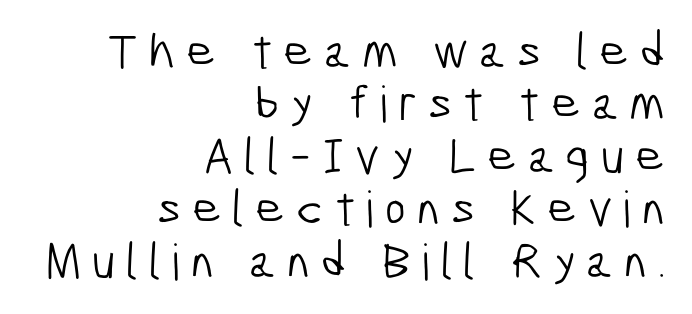
{"serif": "no", "bold": "no", "weight": "light", "width": "condensed", "stroke_contrast": "low", "x_height": "medium", "monospaced": "no", "underline": "no", "align": "right", "line_spacing": "tight", "line_spacing_ratio": 1.05, "letter_spacing": "wide", "letter_spacing_em": 0.22, "glyph_px": 50}
